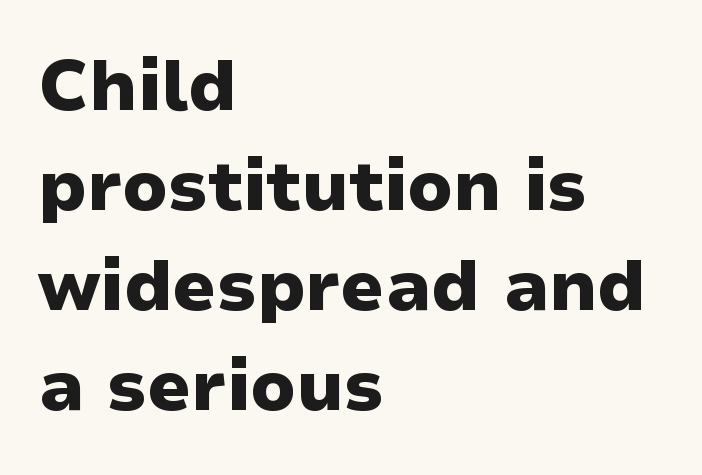
Each new line begins a customary step beneath the previous one. The passage shown is typed in a proportional face where columns would drift. Set as a true bold cut, around the 700 mark. Do the letters lean? They stand straight. Here the glyphs are tracked normally, forming tight word shapes. Line beginnings align vertically; line endings do not.
